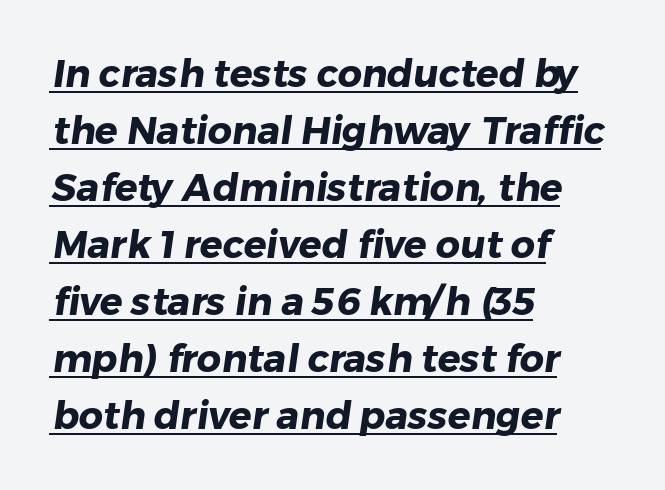
The image shows 38 px heavy sans-serif type; set left-aligned, normal line spacing (1.5x), normal letter spacing, underlined; low stroke contrast and a medium x-height.
